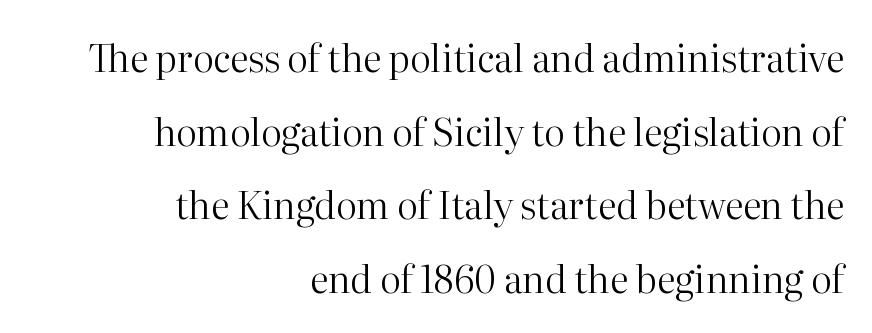
Q: Is the text bold? A: No.
Q: Is the text italic (slanted)? A: No, it is upright.
Q: Is the typeface a serif or a sans-serif typeface? A: Serif.
Q: Is the text underlined? A: No.
Q: How is the paragraph aligned? A: Right-aligned.
Q: Is the spacing between letters normal or unusually wide? A: Normal.
Q: Is the spacing between lines tight, normal or loose? A: Loose.
Q: Width (condensed, normal, or wide)? A: Normal.
Q: Stroke contrast? A: High.
Q: x-height? A: Medium.
Q: Monospaced? A: No.
